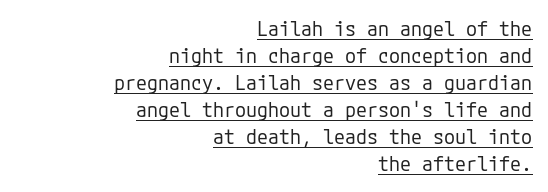
A normal amount of white space separates one row of letters from the next. Between one letter and the next there's only the usual sliver of space. The weight tops out at a normal text grade. Underline: present.
